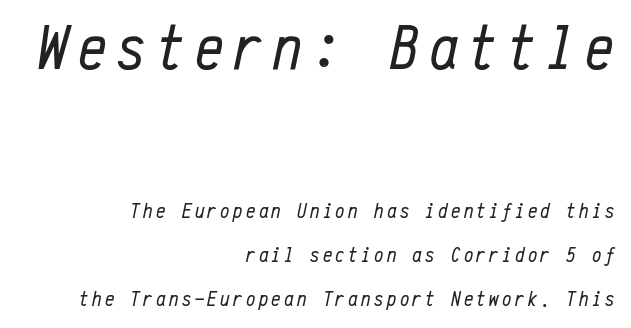
When letters slant like this, we call the style italic. Loosely led — the rows are spread out. One-word summary of the alignment: right. The upper block of text is set noticeably larger than the block beneath it. Nobody drew a line under any word here.
